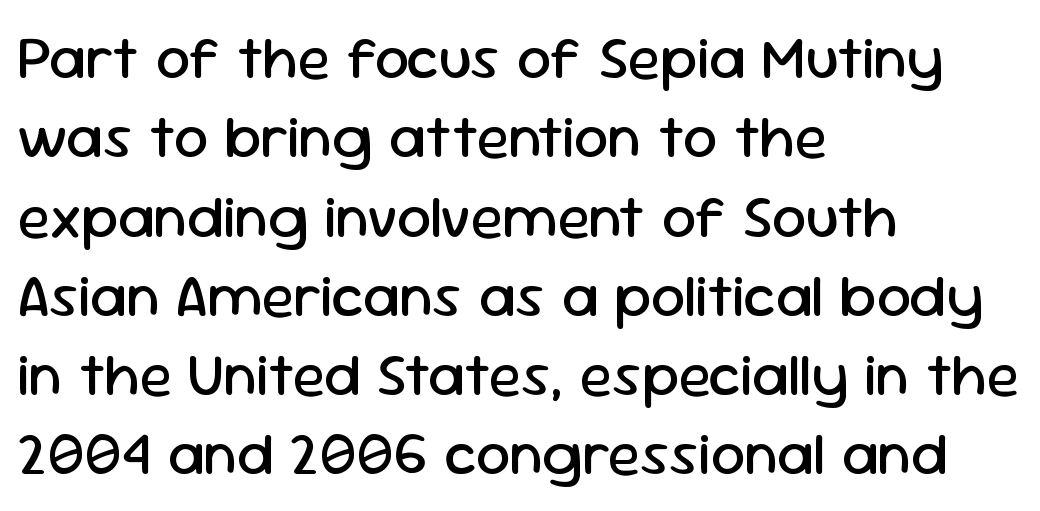
Underlining? Definitely not there. Spacing verdict: proportional, widths tailored to each character. Typographically, this falls in the sans-serif category. No italicization has been applied; the sample stays upright. Line starts are locked; line ends wander.
